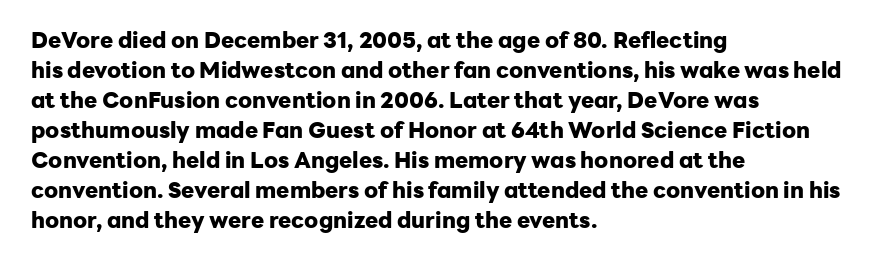
Italic: no, the glyphs are upright roman. Standard letterfit; no display-style spreading of the glyphs. Glance below the letters and you will spot only blank space. Its strokes are broad and dark, the hallmark of bold type.
